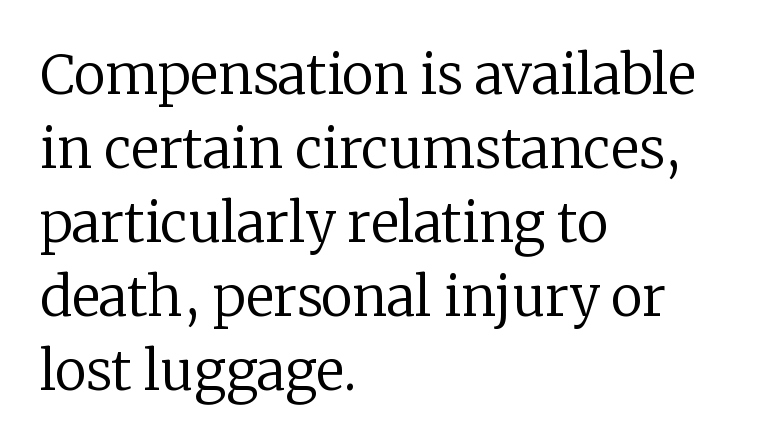
{"serif": "yes", "italic": "no", "bold": "no", "weight": "regular", "width": "normal", "stroke_contrast": "low", "x_height": "medium", "monospaced": "no", "underline": "no", "align": "left", "line_spacing": "normal", "line_spacing_ratio": 1.37, "letter_spacing": "normal", "letter_spacing_em": 0.0, "glyph_px": 54}
